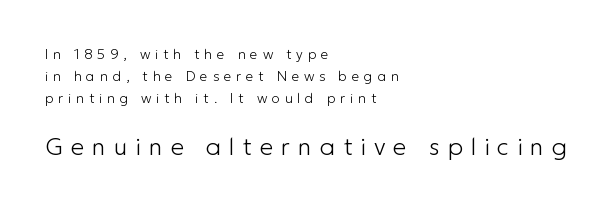
{"italic": "no", "bold": "no", "underline": "no", "align": "left", "line_spacing": "normal", "line_spacing_ratio": 1.58, "letter_spacing": "wide", "letter_spacing_em": 0.33, "larger_block": "second", "size_ratio": 1.71, "glyph_px": 24}
